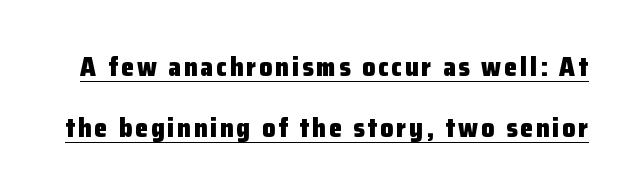
Q: Is the text bold? A: Yes.
Q: Is the text italic (slanted)? A: No, it is upright.
Q: Is the text underlined? A: Yes.
Q: Is the spacing between lines tight, normal or loose? A: Loose.
